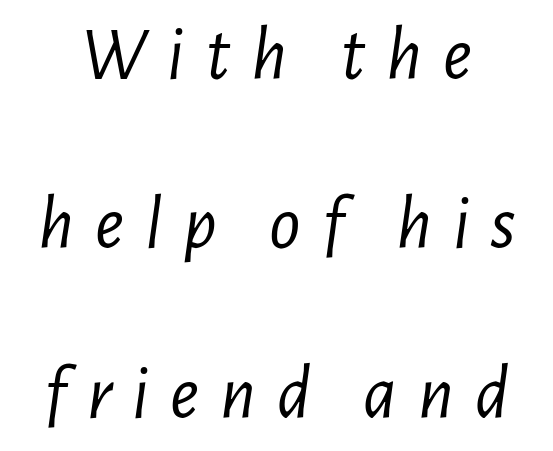
Q: Is the text bold? A: No.
Q: Is the text italic (slanted)? A: Yes, it leans right by about 7 degrees.
Q: Is the text underlined? A: No.
Q: Is the spacing between letters normal or unusually wide? A: Unusually wide.
Q: Is the spacing between lines tight, normal or loose? A: Loose.
Q: Width (condensed, normal, or wide)? A: Condensed.
Q: Stroke contrast? A: Low.
Q: x-height? A: Medium.
Q: Monospaced? A: No.
